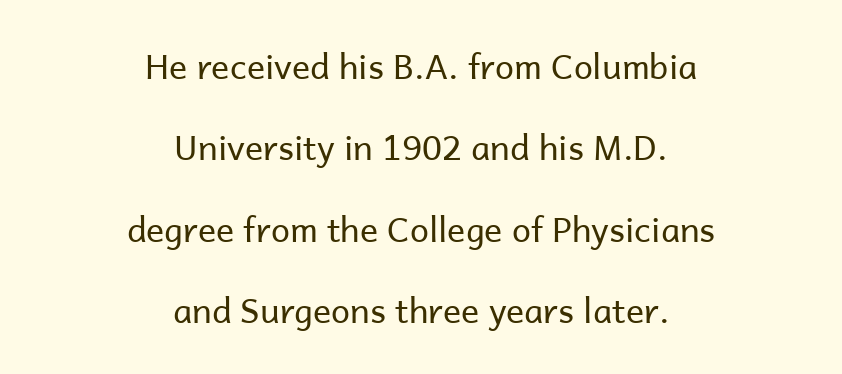
Where is the straight margin? There isn't one; the lines are centered. Observe the ordinary spacing: letters are neighbours, not strangers. Classification — sans serif. In terms of posture, this sample is upright. Character widths vary here, with narrow letters taking less room than wide ones. Stroke mass is kept to a normal reading level or below.
